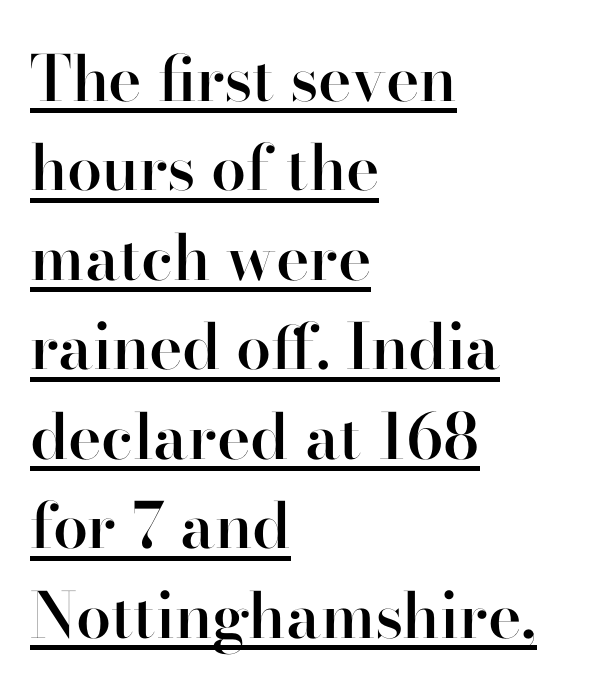
The image shows 63 px semibold serif type, upright; set left-aligned, normal line spacing (1.42x), normal letter spacing, underlined; high stroke contrast and a small x-height.
